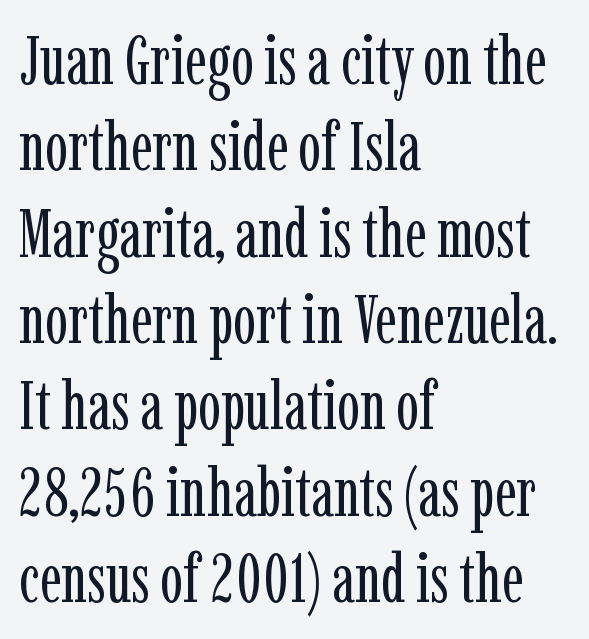
The image shows 68 px regular-weight, condensed serif type, upright; set left-aligned, normal line spacing (1.27x), normal letter spacing, not underlined; low stroke contrast and a medium x-height.
